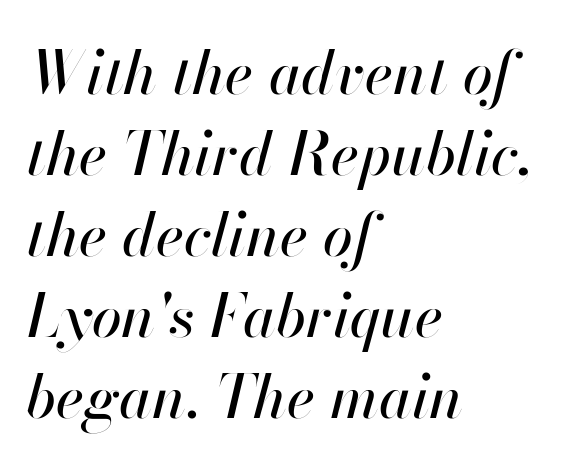
This sample uses an oblique cut, with every glyph tilted off the vertical. Proportional: the letters do not fall into vertical columns. Check the space under the baseline: it is left empty. The ragged edge is on the right, which tells us the setting is flush left. There is no visible air inserted between adjacent glyphs.
